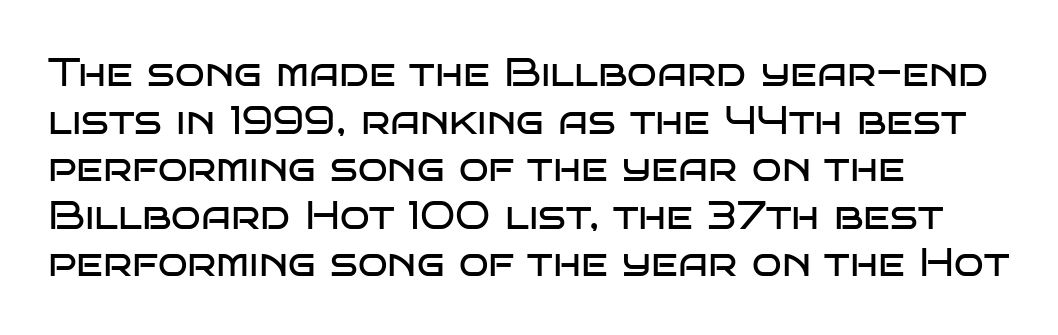
{"serif": "no", "italic": "no", "bold": "no", "weight": "regular", "width": "wide", "stroke_contrast": "low", "x_height": "large", "monospaced": "no", "underline": "no", "align": "left", "line_spacing_ratio": 1.22, "letter_spacing": "normal", "letter_spacing_em": 0.0, "glyph_px": 39}
